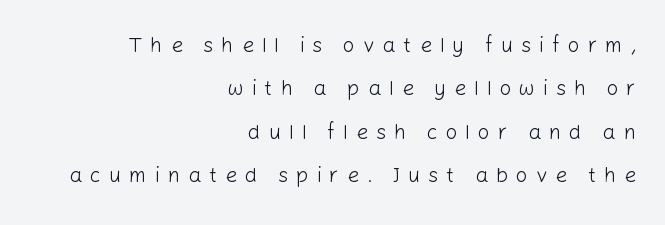
The image shows 21 px text type, upright; set right-aligned, loose line spacing (2.07x), unusually wide letter spacing (+0.37 em), not underlined.
